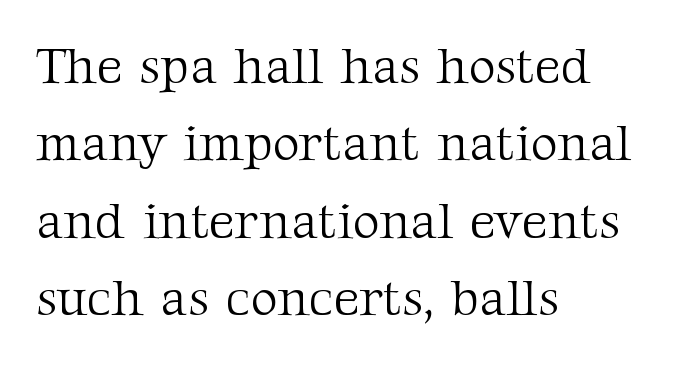
No chunkiness to these letters — they're not bold. Characters remain perfectly vertical along every line. The block of text has a typical density, with ordinary space between rows. Check under the words: just untouched page. You could call the tracking neutral — neither tight nor loose.
